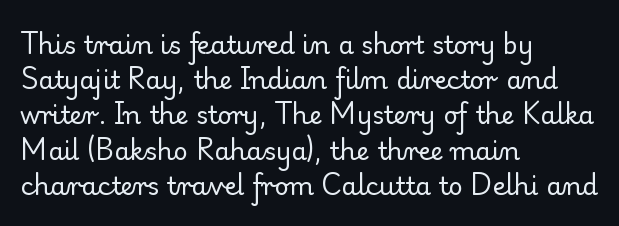
{"italic": "no", "bold": "no", "underline": "no", "align": "left", "line_spacing": "normal", "line_spacing_ratio": 1.41, "letter_spacing": "normal", "letter_spacing_em": 0.0, "glyph_px": 25}
